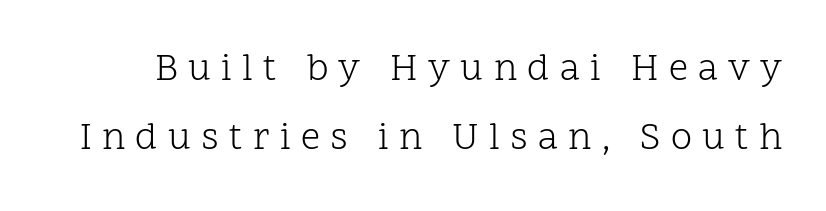
{"serif": "yes", "italic": "no", "bold": "no", "weight": "light", "width": "normal", "stroke_contrast": "low", "x_height": "medium", "monospaced": "no", "underline": "no", "line_spacing_ratio": 1.81, "letter_spacing": "wide", "letter_spacing_em": 0.27, "glyph_px": 38}
